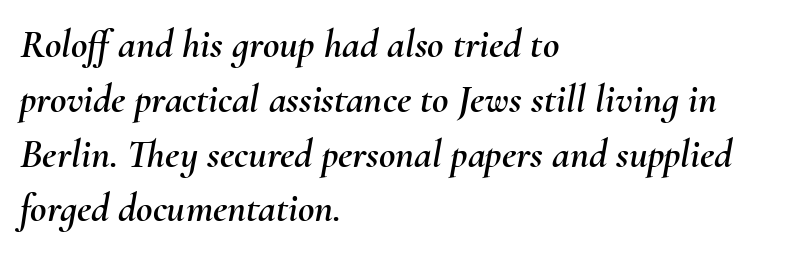
{"italic": "yes", "lean": "right", "slant_degrees": 10, "width": "normal", "stroke_contrast": "medium", "x_height": "small", "monospaced": "no", "underline": "no", "align": "left", "line_spacing": "normal", "line_spacing_ratio": 1.37, "letter_spacing": "normal", "letter_spacing_em": 0.0, "glyph_px": 40}
